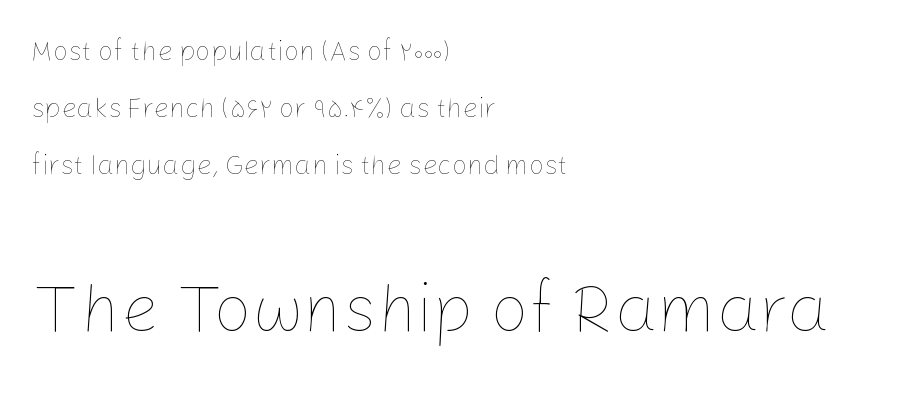
The image shows 68 px thin type, upright; set left-aligned, loose line spacing (2.12x), normal letter spacing, not underlined; the second (bottom) block is 2.52x larger; low stroke contrast and a medium x-height.
